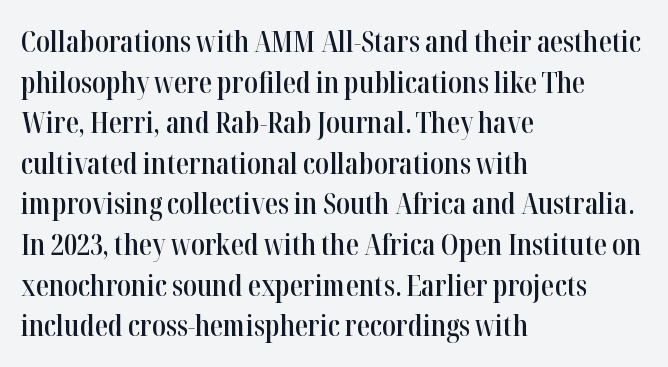
{"serif": "yes", "italic": "no", "bold": "semi", "weight": "semibold", "width": "condensed", "stroke_contrast": "high", "x_height": "medium", "monospaced": "no", "underline": "no", "align": "left", "line_spacing": "normal", "line_spacing_ratio": 1.4, "letter_spacing": "normal", "letter_spacing_em": 0.0, "glyph_px": 29}
